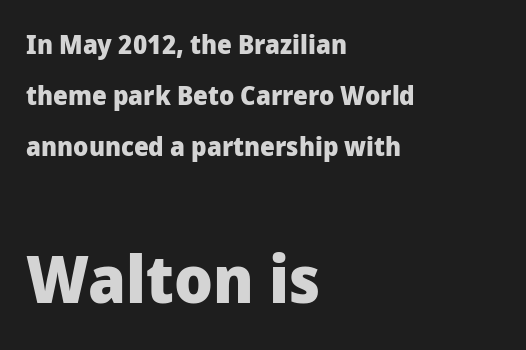
Q: Is the text bold? A: Yes.
Q: Is the text italic (slanted)? A: No, it is upright.
Q: Is the typeface a serif or a sans-serif typeface? A: Sans-serif.
Q: Is the text underlined? A: No.
Q: How is the paragraph aligned? A: Left-aligned.
Q: Is the spacing between letters normal or unusually wide? A: Normal.
Q: Is the spacing between lines tight, normal or loose? A: Loose.
Q: Which block of text is set in a larger size, the first (top) or the second (bottom)? A: The second (bottom) one.
Q: Width (condensed, normal, or wide)? A: Normal.
Q: Stroke contrast? A: Low.
Q: x-height? A: Medium.
Q: Monospaced? A: No.
